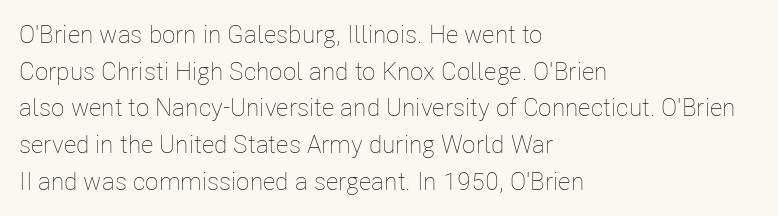
Q: Is the text bold? A: No.
Q: Is the text italic (slanted)? A: No, it is upright.
Q: Is the text underlined? A: No.
Q: How is the paragraph aligned? A: Left-aligned.
Q: Is the spacing between letters normal or unusually wide? A: Normal.
Q: Is the spacing between lines tight, normal or loose? A: Normal.
